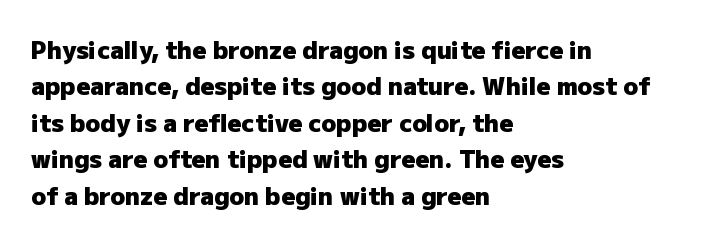
The image shows 24 px bold type, upright; set left-aligned, normal line spacing (1.52x), normal letter spacing, not underlined.
